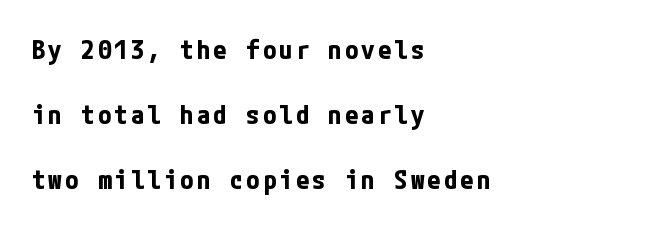
The image shows 27 px bold type, upright; set left-aligned, loose line spacing (2.4x), not underlined.
